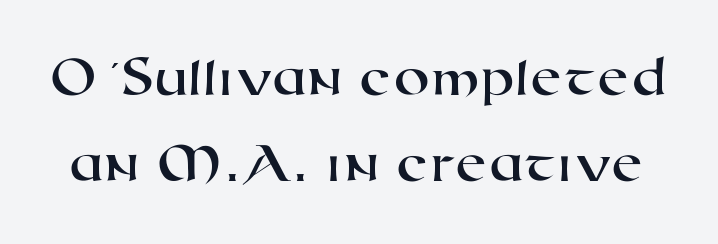
Q: Is the typeface a serif or a sans-serif typeface? A: Sans-serif.
Q: Is the text underlined? A: No.
Q: Is the spacing between letters normal or unusually wide? A: Normal.
Q: Is the spacing between lines tight, normal or loose? A: Normal.
Q: Width (condensed, normal, or wide)? A: Wide.
Q: Stroke contrast? A: High.
Q: x-height? A: Medium.
Q: Monospaced? A: No.
